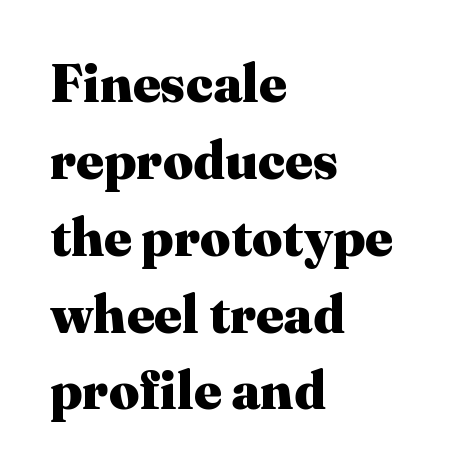
Q: Is the text bold? A: Yes.
Q: Is the text italic (slanted)? A: No, it is upright.
Q: Is the typeface a serif or a sans-serif typeface? A: Serif.
Q: Is the text underlined? A: No.
Q: How is the paragraph aligned? A: Left-aligned.
Q: Is the spacing between letters normal or unusually wide? A: Normal.
Q: Is the spacing between lines tight, normal or loose? A: Normal.
Q: Width (condensed, normal, or wide)? A: Normal.
Q: Stroke contrast? A: Medium.
Q: x-height? A: Medium.
Q: Monospaced? A: No.
